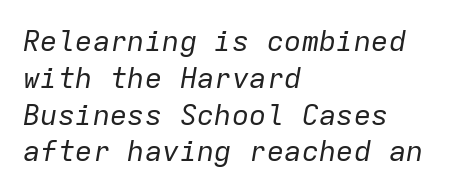
The text block is weighted toward the left margin, trailing off unevenly rightward. It's the slanting kind of type. Do the characters align in a grid? Yes, the font is monospaced. Just letters on the line, the space beneath them empty. Regular leading. Is this a heavy cut? Hardly; it is regular or lighter.
